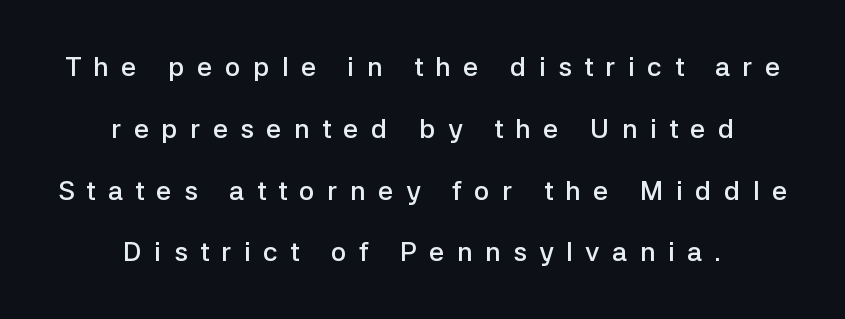
{"italic": "no", "bold": "semi", "underline": "no", "align": "center", "line_spacing": "loose", "line_spacing_ratio": 2.29, "letter_spacing": "wide", "letter_spacing_em": 0.46, "glyph_px": 27}
